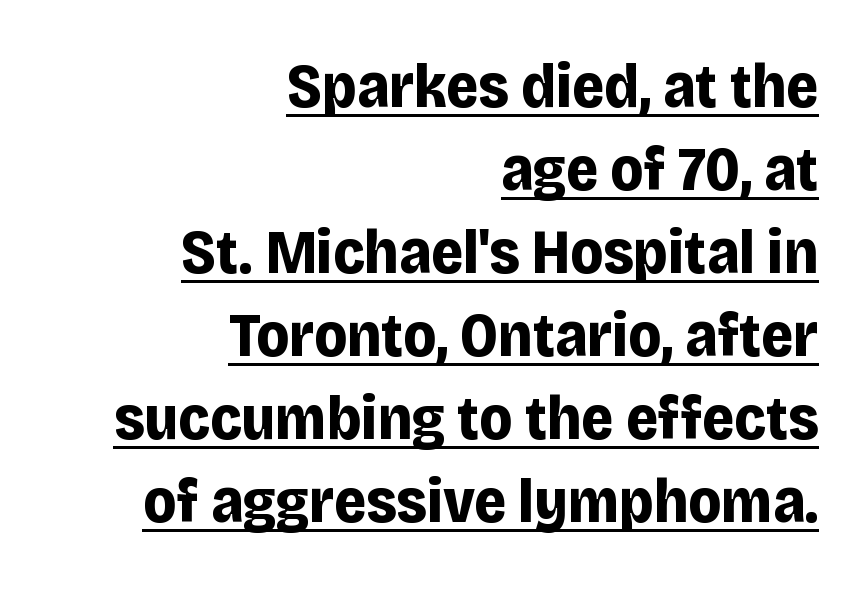
{"serif": "no", "italic": "no", "bold": "yes", "weight": "bold", "width": "normal", "stroke_contrast": "low", "x_height": "large", "monospaced": "no", "underline": "yes", "align": "right", "line_spacing": "normal", "line_spacing_ratio": 1.34, "letter_spacing": "normal", "letter_spacing_em": 0.0, "glyph_px": 62}
